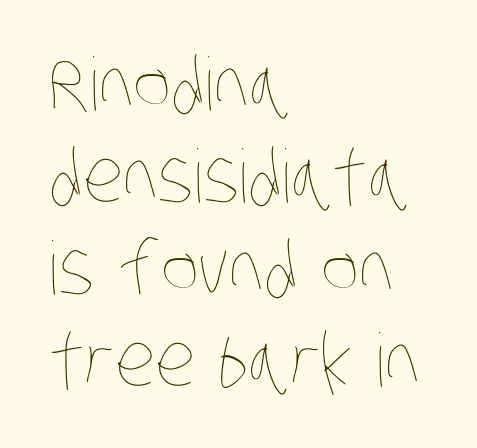
Q: Is the text bold? A: No.
Q: Is the text underlined? A: No.
Q: How is the paragraph aligned? A: Left-aligned.
Q: Is the spacing between letters normal or unusually wide? A: Normal.
Q: Is the spacing between lines tight, normal or loose? A: Normal.
Q: Width (condensed, normal, or wide)? A: Condensed.
Q: Stroke contrast? A: Low.
Q: x-height? A: Large.
Q: Monospaced? A: No.
